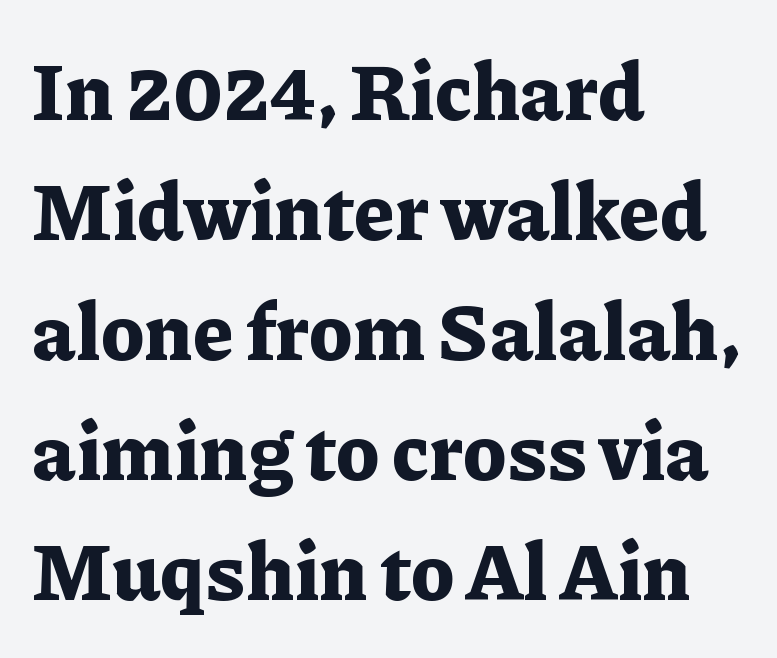
Leading matches the norm, producing a regular column. Horizontal alignment here is leftward, the default for most running prose. The glyphs have the mass of a bold cut. Do the letters lean? They stand straight. Honestly, the letter spacing is just normal — you wouldn't notice it. Character widths vary here, with narrow letters taking less room than wide ones.
